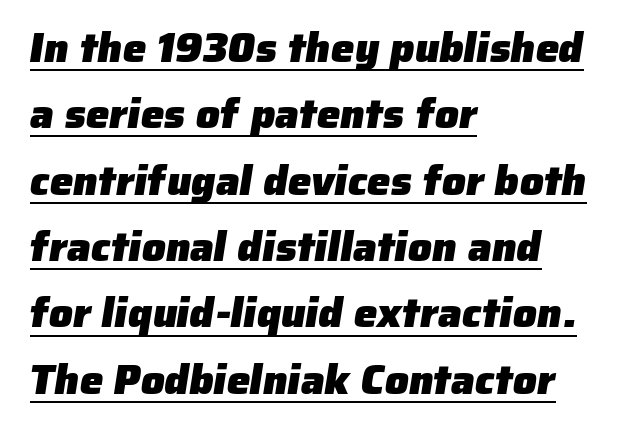
The image shows 42 px heavy sans-serif type; set left-aligned, normal line spacing (1.58x), normal letter spacing, underlined; low stroke contrast and a medium x-height.
